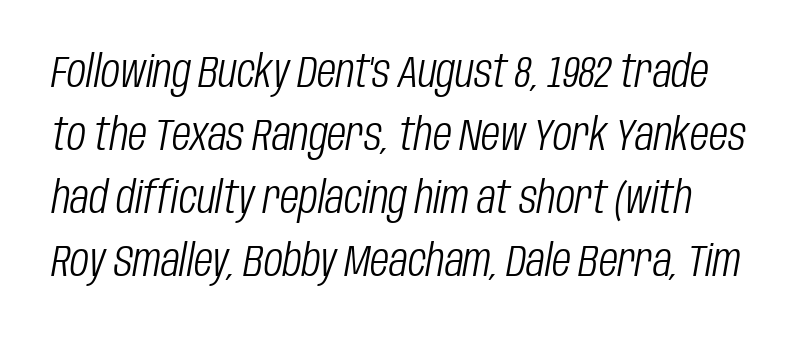
Q: Is the text bold? A: No.
Q: Is the text italic (slanted)? A: Yes, it leans right by about 10 degrees.
Q: Is the text underlined? A: No.
Q: Is the spacing between letters normal or unusually wide? A: Normal.
Q: Is the spacing between lines tight, normal or loose? A: Normal.
Q: Width (condensed, normal, or wide)? A: Condensed.
Q: Stroke contrast? A: Low.
Q: x-height? A: Large.
Q: Monospaced? A: No.
